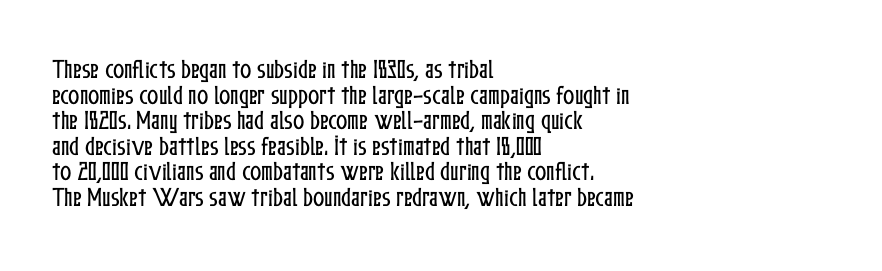
The image shows 21 px text type, upright; set left-aligned, line spacing 1.22x, normal letter spacing, not underlined.
